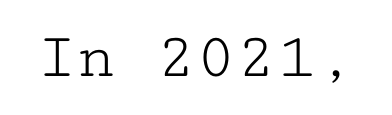
Tall strokes in this sample are plumb rather than angled. This is serif lettering, the kind often seen in printed books. Stems and bowls with no extra thickness — not bold. Clear beneath every line of the passage.
